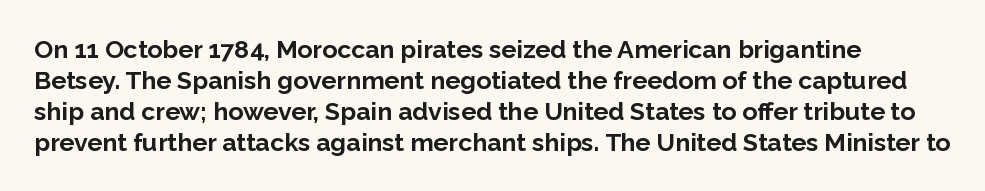
Q: Is the text bold? A: Yes.
Q: Is the text italic (slanted)? A: No, it is upright.
Q: Is the text underlined? A: No.
Q: Is the spacing between letters normal or unusually wide? A: Normal.
